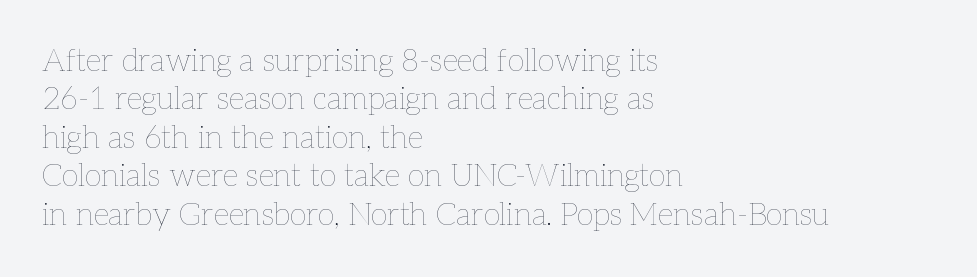
{"italic": "no", "bold": "no", "weight": "thin", "width": "normal", "stroke_contrast": "low", "x_height": "medium", "monospaced": "no", "underline": "no", "align": "left", "line_spacing_ratio": 1.24, "letter_spacing": "normal", "letter_spacing_em": 0.0, "glyph_px": 31}
